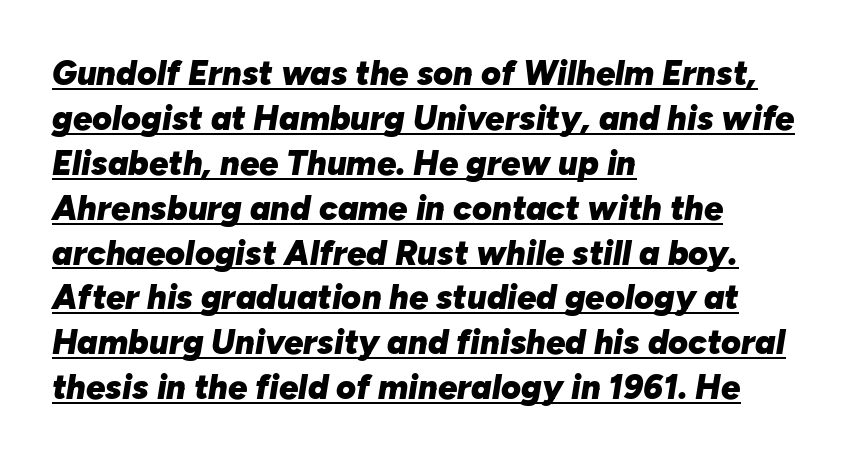
The space between consecutive lines is moderate. Caption: bold face, heavy strokes. Horizontally, the lines are justified to the leading edge only. Students, observe the line beneath the letters — that is underlining. Spacing verdict: proportional, widths tailored to each character. Honestly, the letter spacing is just normal — you wouldn't notice it.
